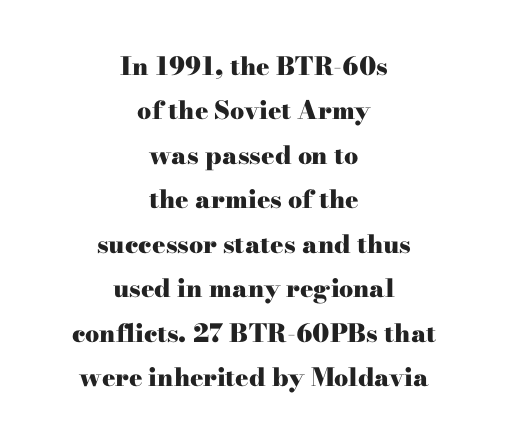
These lines carry a lot of weight — the face is fully bold. Characters follow at the spacing the type designer built in. Has an underline been added? It has not. Italic: no, the glyphs are upright roman. If you folded the block vertically in half, each line would mirror itself in length.
